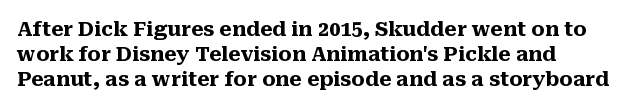
{"italic": "no", "bold": "yes", "underline": "no", "align": "left", "line_spacing_ratio": 1.24, "letter_spacing": "normal", "letter_spacing_em": 0.0, "glyph_px": 20}
